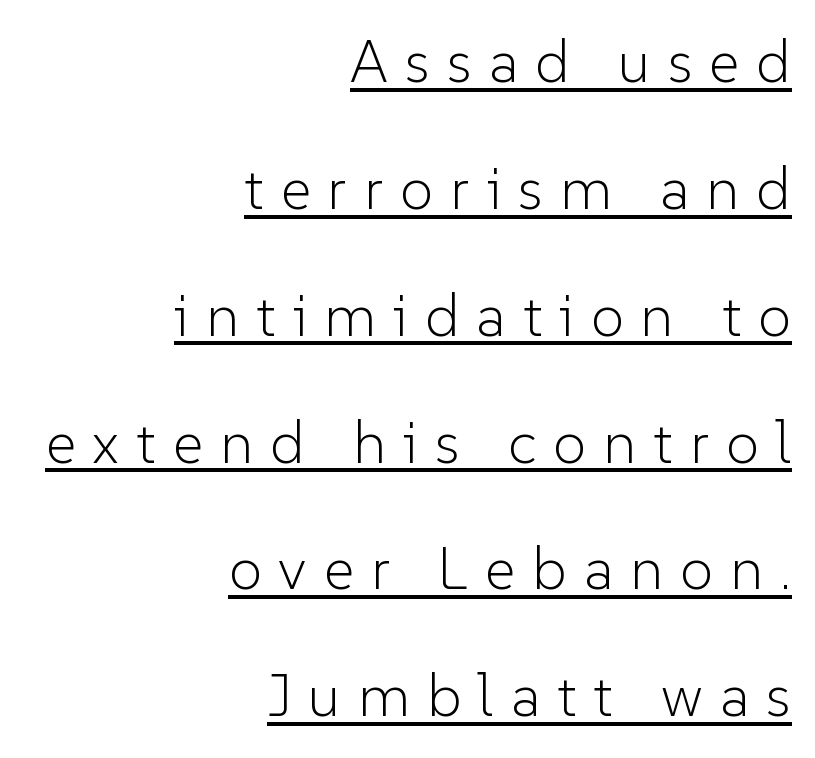
The paragraph shown leans on its right margin. In terms of posture, this sample is upright. Is the type heavy? It reads as light-to-regular instead. Proportional: the letters do not fall into vertical columns. The passage shown is underscored from start to finish.
